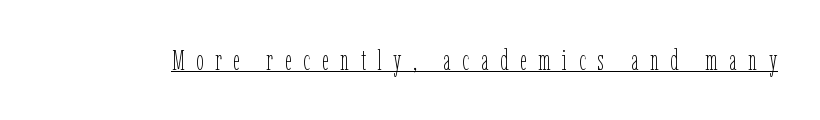
Q: Is the text bold? A: No.
Q: Is the text italic (slanted)? A: No, it is upright.
Q: Is the text underlined? A: Yes.
Q: Is the spacing between letters normal or unusually wide? A: Unusually wide.
Q: Width (condensed, normal, or wide)? A: Condensed.
Q: Stroke contrast? A: Low.
Q: x-height? A: Medium.
Q: Monospaced? A: No.
